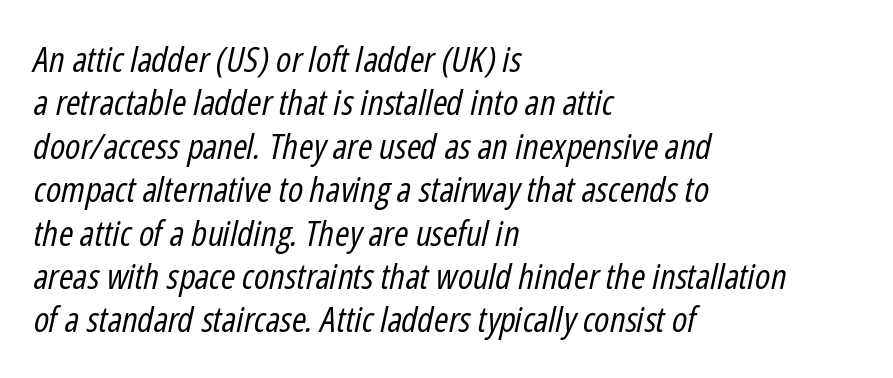
Slanted lettering throughout. The letterforms sit at book weight or below. You could not count columns in this text — the font is proportionally spaced. Check the space under the baseline: it is left empty. Standard letterfit; no display-style spreading of the glyphs.
